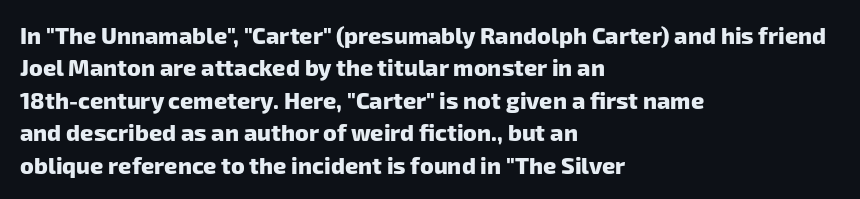
{"bold": "yes", "underline": "no", "align": "left", "line_spacing": "normal", "line_spacing_ratio": 1.41, "letter_spacing": "normal", "letter_spacing_em": 0.0, "glyph_px": 23}
